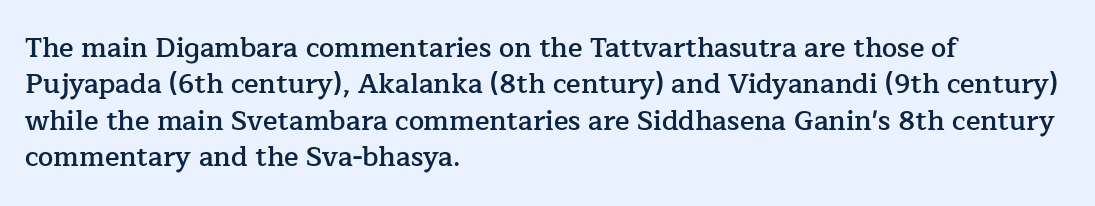
Q: Is the text bold? A: Semi-bold.
Q: Is the text italic (slanted)? A: No, it is upright.
Q: Is the text underlined? A: No.
Q: How is the paragraph aligned? A: Left-aligned.
Q: Is the spacing between letters normal or unusually wide? A: Normal.
Q: Is the spacing between lines tight, normal or loose? A: Normal.
